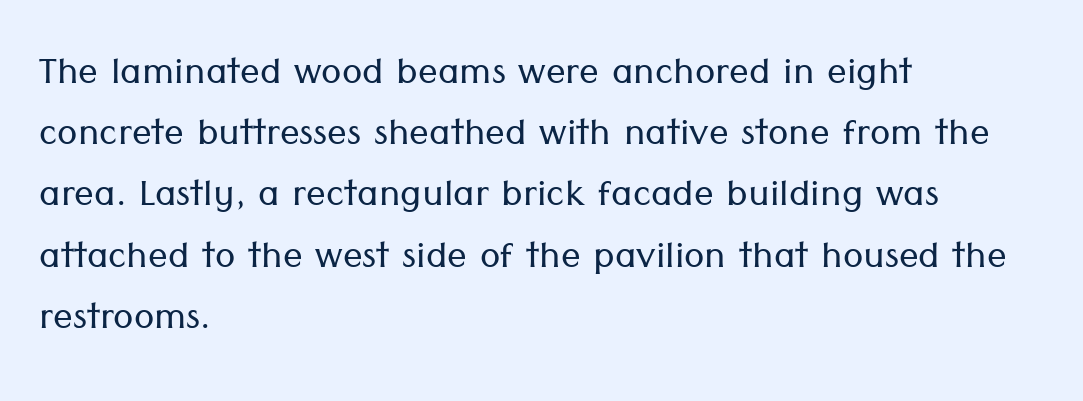
The image shows 49 px light sans-serif type, upright; set left-aligned, normal line spacing (1.25x), normal letter spacing, not underlined; low stroke contrast and a medium x-height.
